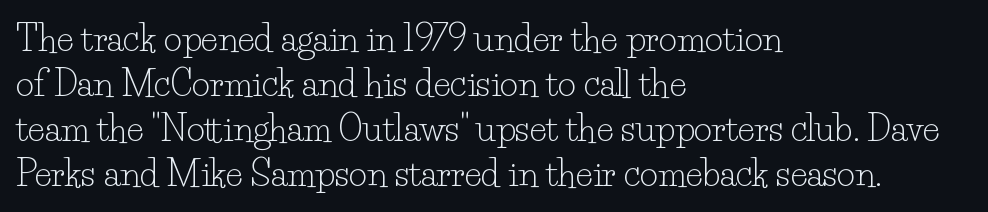
In terms of leading, this rendering sits right in the middle. Type without underlining. Each letter keeps its own natural width here, so spacing adapts to shape. Short and long lines alike share a common starting point at left. Short note: letters normally spaced. No heavy texture on the line: the type isn't bold.
